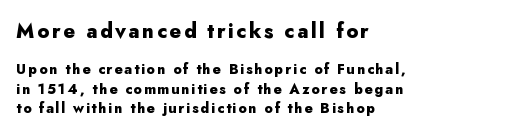
Q: Is the text bold? A: Yes.
Q: Is the text italic (slanted)? A: No, it is upright.
Q: Is the text underlined? A: No.
Q: How is the paragraph aligned? A: Left-aligned.
Q: Is the spacing between lines tight, normal or loose? A: Normal.
Q: Which block of text is set in a larger size, the first (top) or the second (bottom)? A: The first (top) one.
